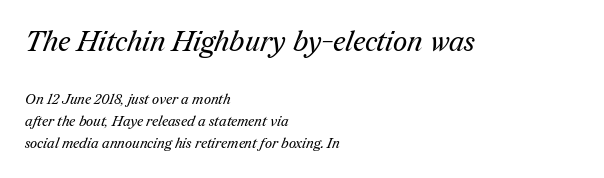
{"serif": "yes", "bold": "no", "weight": "regular", "width": "normal", "stroke_contrast": "medium", "x_height": "medium", "monospaced": "no", "underline": "no", "align": "left", "line_spacing": "normal", "line_spacing_ratio": 1.56, "letter_spacing": "normal", "letter_spacing_em": 0.0, "larger_block": "first", "size_ratio": 2.0, "glyph_px": 28}
